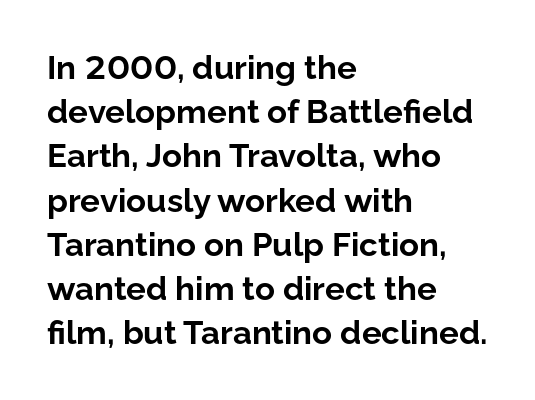
A dark, heavy texture on the line: the type is bold. Do the characters align in a grid? No, the font is proportional. Characters follow at the spacing the type designer built in. The type sits square on the baseline with zero lean. Clear beneath every line of the passage. The rendering anchors every line to the left-hand side.
